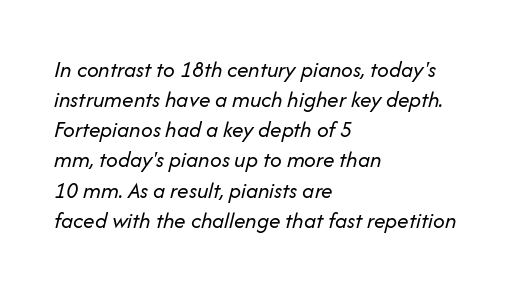
The image shows 23 px text type, italic (leaning right); set left-aligned, normal line spacing (1.31x), normal letter spacing, not underlined.
